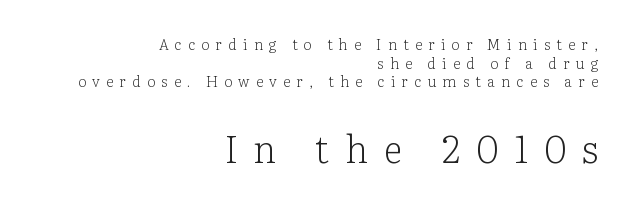
The image shows 38 px light serif type, upright; set right-aligned, normal line spacing (1.25x), unusually wide letter spacing (+0.41 em), not underlined; the second (bottom) block is 2.53x larger; low stroke contrast and a medium x-height.
